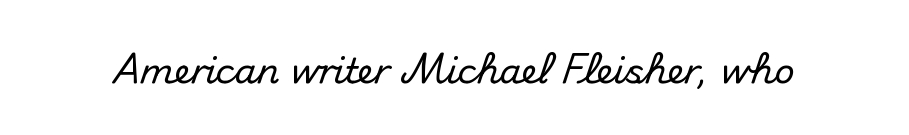
The image shows 35 px sans-serif type; set normal letter spacing, not underlined; medium stroke contrast and a small x-height.
